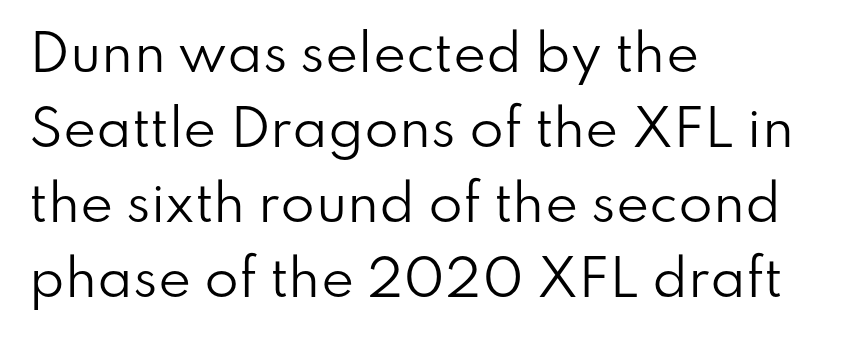
Q: Is the text bold? A: No.
Q: Is the text italic (slanted)? A: No, it is upright.
Q: Is the typeface a serif or a sans-serif typeface? A: Sans-serif.
Q: Is the text underlined? A: No.
Q: How is the paragraph aligned? A: Left-aligned.
Q: Is the spacing between letters normal or unusually wide? A: Normal.
Q: Is the spacing between lines tight, normal or loose? A: Normal.
Q: Width (condensed, normal, or wide)? A: Normal.
Q: Stroke contrast? A: Low.
Q: x-height? A: Small.
Q: Monospaced? A: No.
